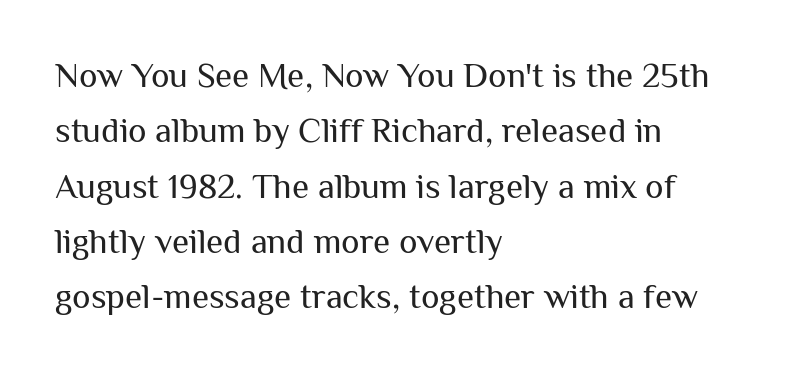
Q: Is the text bold? A: No.
Q: Is the text italic (slanted)? A: No, it is upright.
Q: Is the typeface a serif or a sans-serif typeface? A: Sans-serif.
Q: Is the text underlined? A: No.
Q: How is the paragraph aligned? A: Left-aligned.
Q: Is the spacing between letters normal or unusually wide? A: Normal.
Q: Is the spacing between lines tight, normal or loose? A: Normal.
Q: Width (condensed, normal, or wide)? A: Normal.
Q: Stroke contrast? A: Medium.
Q: x-height? A: Medium.
Q: Monospaced? A: No.
